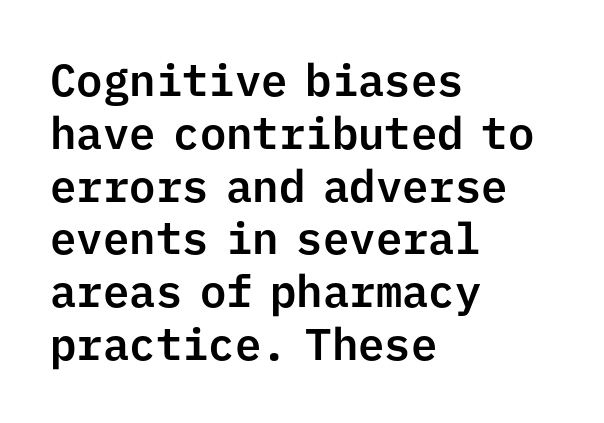
{"serif": "no", "italic": "no", "width": "normal", "stroke_contrast": "low", "x_height": "medium", "monospaced": "yes", "underline": "no", "align": "left", "line_spacing_ratio": 1.2, "letter_spacing": "normal", "letter_spacing_em": 0.0, "glyph_px": 44}
